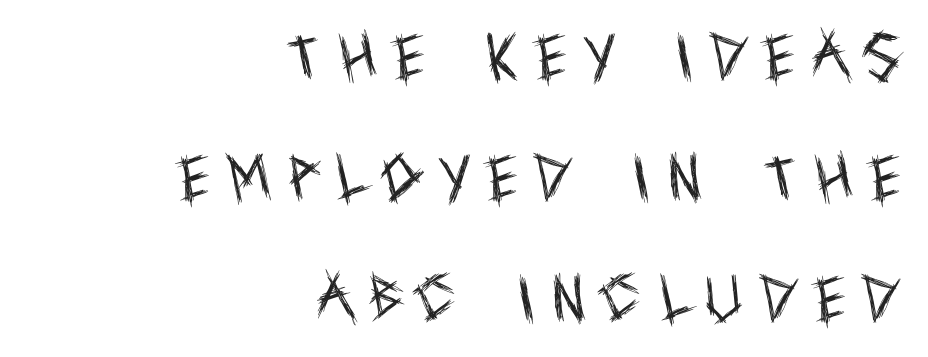
Q: Is the text bold? A: No.
Q: Is the text italic (slanted)? A: No, it is upright.
Q: Is the typeface a serif or a sans-serif typeface? A: Sans-serif.
Q: Is the text underlined? A: No.
Q: How is the paragraph aligned? A: Right-aligned.
Q: Is the spacing between letters normal or unusually wide? A: Unusually wide.
Q: Is the spacing between lines tight, normal or loose? A: Loose.
Q: Width (condensed, normal, or wide)? A: Condensed.
Q: x-height? A: Large.
Q: Monospaced? A: No.
